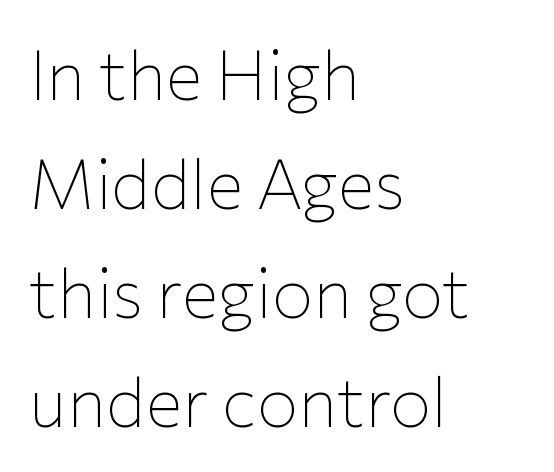
Q: Is the text bold? A: No.
Q: Is the text italic (slanted)? A: No, it is upright.
Q: Is the typeface a serif or a sans-serif typeface? A: Sans-serif.
Q: Is the text underlined? A: No.
Q: How is the paragraph aligned? A: Left-aligned.
Q: Is the spacing between letters normal or unusually wide? A: Normal.
Q: Is the spacing between lines tight, normal or loose? A: Normal.
Q: Width (condensed, normal, or wide)? A: Normal.
Q: Stroke contrast? A: Low.
Q: x-height? A: Medium.
Q: Monospaced? A: No.
